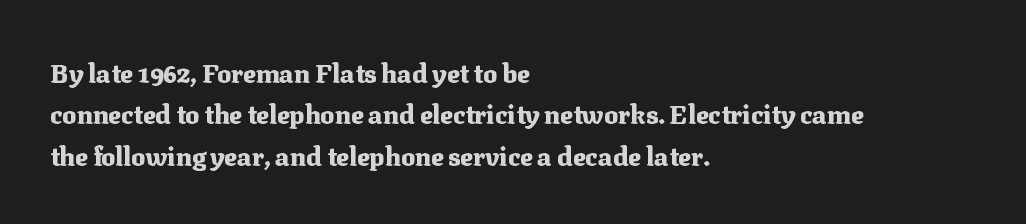
Q: Is the text bold? A: Yes.
Q: Is the text italic (slanted)? A: No, it is upright.
Q: Is the text underlined? A: No.
Q: How is the paragraph aligned? A: Left-aligned.
Q: Is the spacing between letters normal or unusually wide? A: Normal.
Q: Is the spacing between lines tight, normal or loose? A: Normal.
